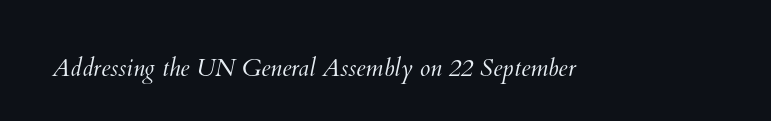
Q: Is the text bold? A: No.
Q: Is the text underlined? A: No.
Q: Is the spacing between letters normal or unusually wide? A: Normal.
